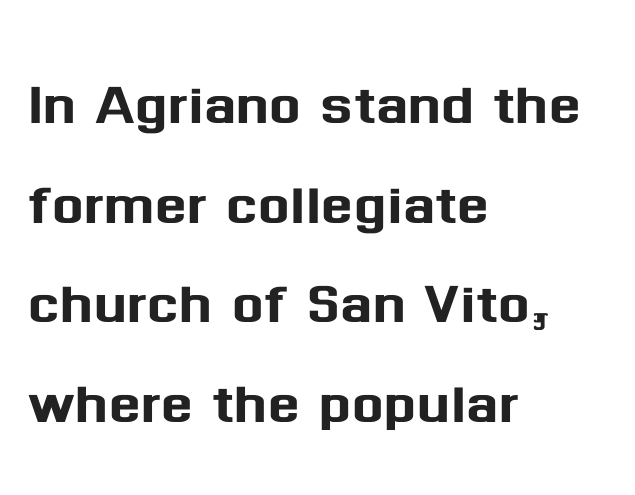
{"serif": "no", "italic": "no", "width": "normal", "stroke_contrast": "medium", "x_height": "medium", "monospaced": "no", "underline": "no", "align": "left", "line_spacing": "normal", "line_spacing_ratio": 1.33, "letter_spacing": "normal", "letter_spacing_em": 0.0, "glyph_px": 75}
